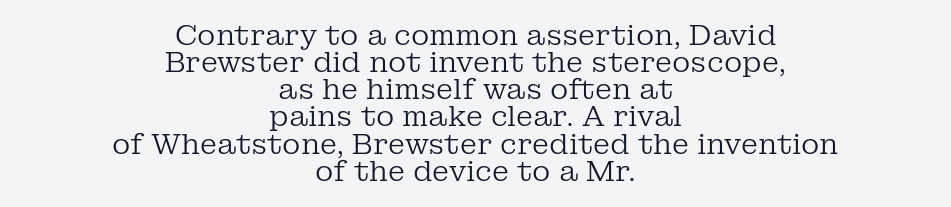
{"serif": "yes", "italic": "no", "bold": "no", "weight": "regular", "width": "normal", "stroke_contrast": "low", "x_height": "medium", "monospaced": "no", "underline": "no", "align": "center", "line_spacing": "tight", "line_spacing_ratio": 0.97, "letter_spacing": "normal", "letter_spacing_em": 0.0, "glyph_px": 28}
